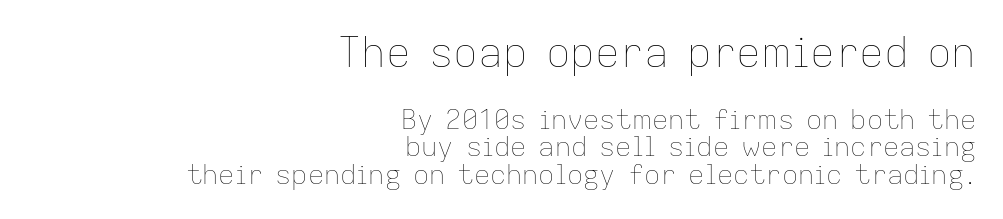
{"italic": "no", "bold": "no", "weight": "thin", "width": "normal", "stroke_contrast": "low", "x_height": "medium", "monospaced": "no", "underline": "no", "align": "right", "line_spacing": "tight", "line_spacing_ratio": 1.02, "letter_spacing": "normal", "letter_spacing_em": 0.0, "larger_block": "first", "size_ratio": 1.52, "glyph_px": 41}
